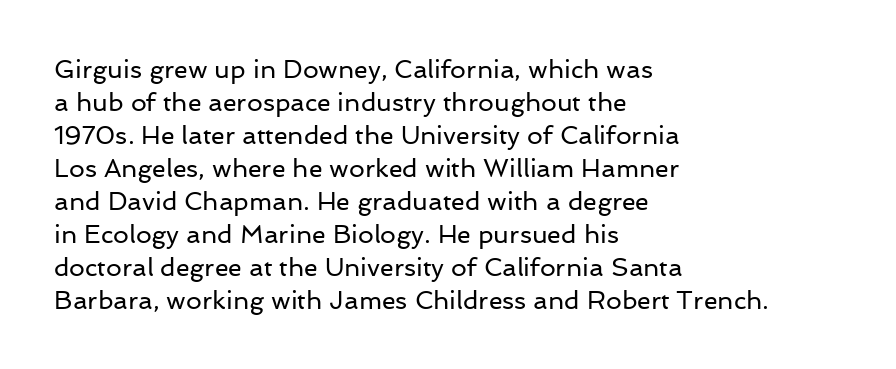
The setting favours the left margin, as ordinary paragraphs usually do. The letters stand upright; this is a roman face. Does the leading feel generous? No, just average. The passage shown has conventional tracking throughout. Each stroke keeps to a modest, everyday thickness or less.
